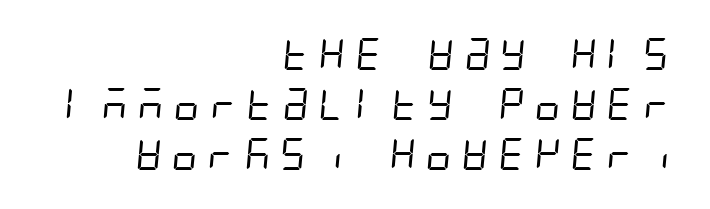
Line spacing here is normal. Right-aligned paragraph, ragged on the left. Descenders hang freely into open space. Classification — sans serif. The strokes carry an ordinary text weight at most.
